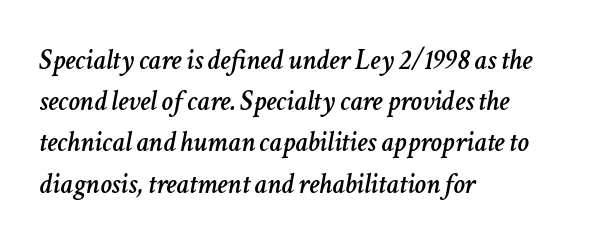
The image shows 29 px text type, italic (leaning right); set left-aligned, normal line spacing (1.42x), normal letter spacing, not underlined; low stroke contrast and a medium x-height.
